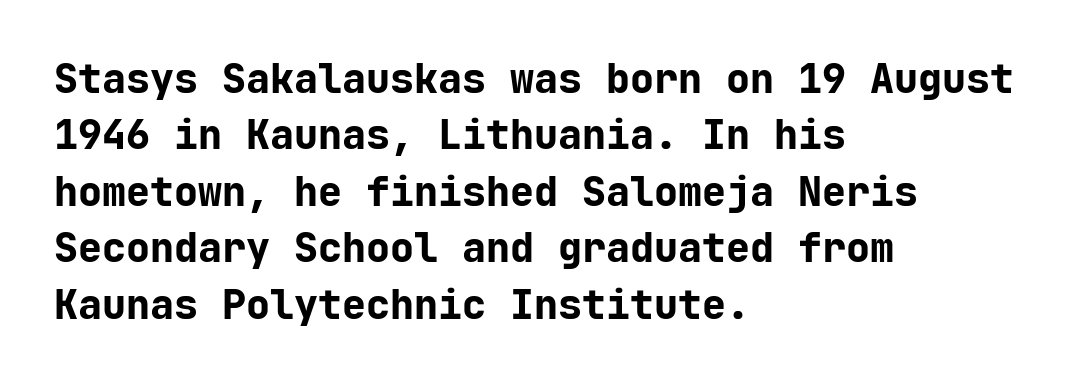
{"serif": "no", "italic": "no", "bold": "yes", "weight": "bold", "width": "normal", "stroke_contrast": "low", "x_height": "medium", "monospaced": "yes", "underline": "no", "align": "left", "line_spacing": "normal", "line_spacing_ratio": 1.41, "letter_spacing": "normal", "letter_spacing_em": 0.0, "glyph_px": 40}
